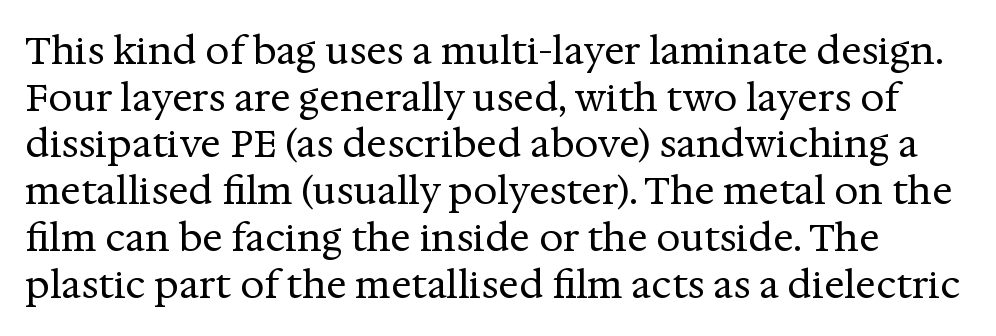
The type family on display is of the serif kind. Stem width sits at or under what a default text font uses. In terms of letterspacing, this is plain default setting. Any mark beneath the type? The region is blank.
